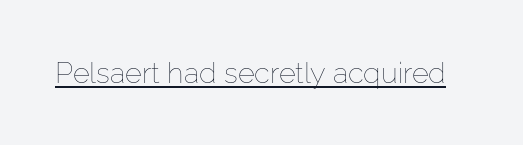
{"italic": "no", "bold": "no", "weight": "thin", "width": "normal", "stroke_contrast": "low", "x_height": "medium", "monospaced": "no", "underline": "yes", "letter_spacing": "normal", "letter_spacing_em": 0.0, "glyph_px": 29}
